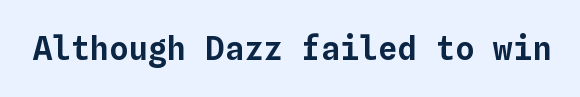
Q: Is the text italic (slanted)? A: No, it is upright.
Q: Is the text underlined? A: No.
Q: Is the spacing between letters normal or unusually wide? A: Normal.
Q: Width (condensed, normal, or wide)? A: Normal.
Q: Stroke contrast? A: Low.
Q: x-height? A: Medium.
Q: Monospaced? A: Yes.
